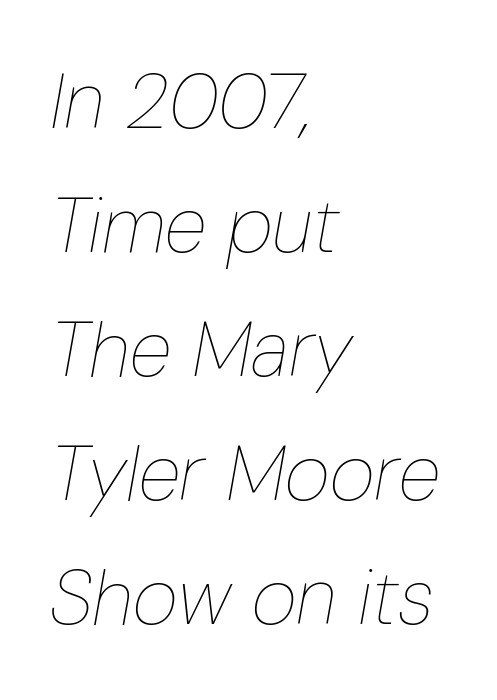
{"italic": "yes", "lean": "right", "slant_degrees": 10, "bold": "no", "weight": "thin", "width": "condensed", "stroke_contrast": "low", "x_height": "medium", "monospaced": "no", "underline": "no", "align": "left", "line_spacing": "normal", "line_spacing_ratio": 1.59, "letter_spacing": "normal", "letter_spacing_em": 0.0, "glyph_px": 78}
